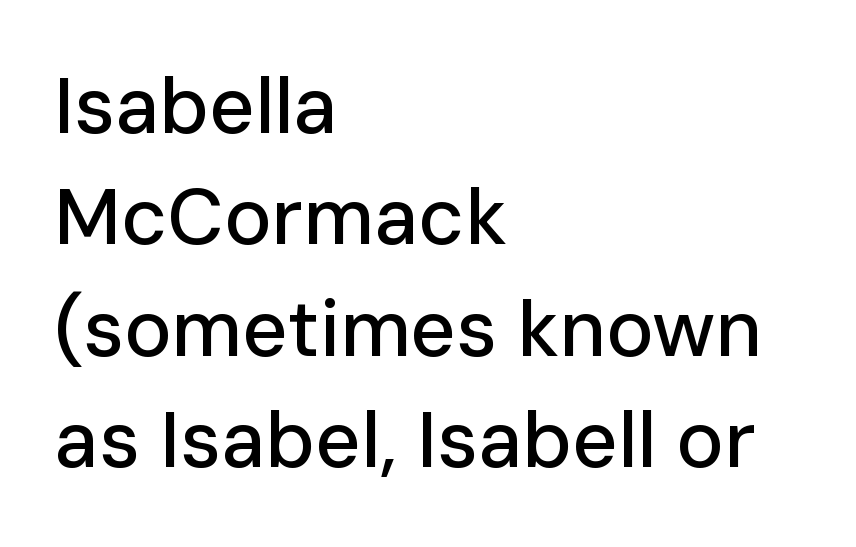
The image shows 79 px sans-serif type, upright; set left-aligned, normal line spacing (1.41x), normal letter spacing, not underlined; low stroke contrast and a medium x-height.
